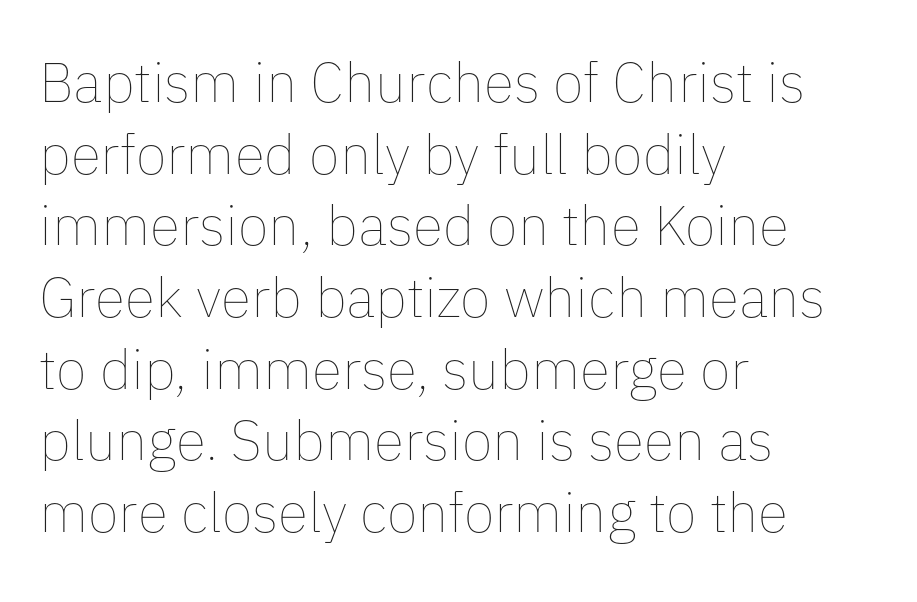
Q: Is the text bold? A: No.
Q: Is the text italic (slanted)? A: No, it is upright.
Q: Is the text underlined? A: No.
Q: How is the paragraph aligned? A: Left-aligned.
Q: Is the spacing between letters normal or unusually wide? A: Normal.
Q: Is the spacing between lines tight, normal or loose? A: Normal.
Q: Width (condensed, normal, or wide)? A: Normal.
Q: Stroke contrast? A: Low.
Q: x-height? A: Medium.
Q: Monospaced? A: No.
